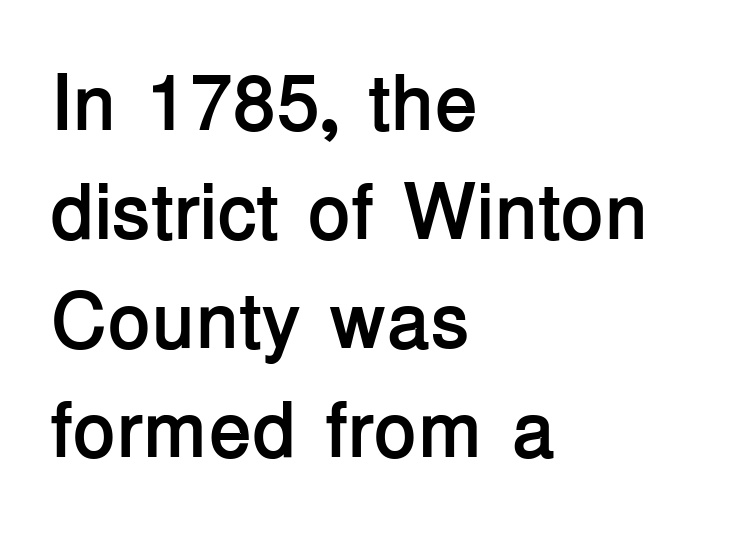
{"serif": "no", "italic": "no", "bold": "yes", "weight": "semibold", "width": "normal", "stroke_contrast": "low", "x_height": "medium", "monospaced": "no", "underline": "no", "align": "left", "line_spacing": "normal", "line_spacing_ratio": 1.38, "letter_spacing": "normal", "letter_spacing_em": 0.0, "glyph_px": 79}
